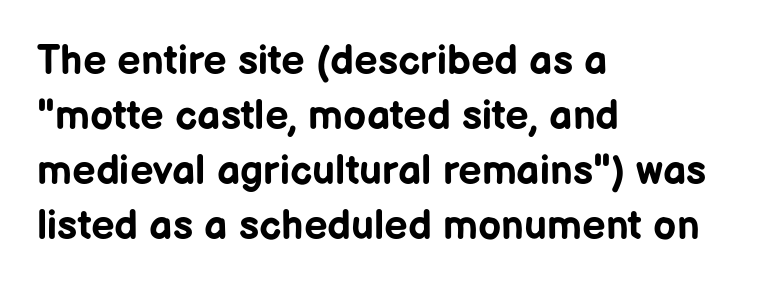
Is the letter spacing exaggerated? No — it looks like the ordinary default. Quick note: underline off. Do the characters align in a grid? No, the font is proportional. The letters stand straight up with perfectly vertical stems. Vertical spacing — default.
